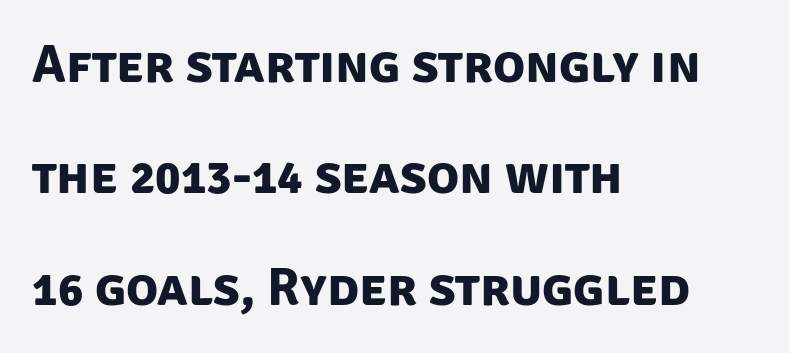
{"serif": "no", "bold": "yes", "weight": "bold", "width": "normal", "stroke_contrast": "low", "x_height": "large", "monospaced": "no", "underline": "no", "align": "left", "line_spacing": "loose", "line_spacing_ratio": 2.1, "letter_spacing": "normal", "letter_spacing_em": 0.0, "glyph_px": 53}
